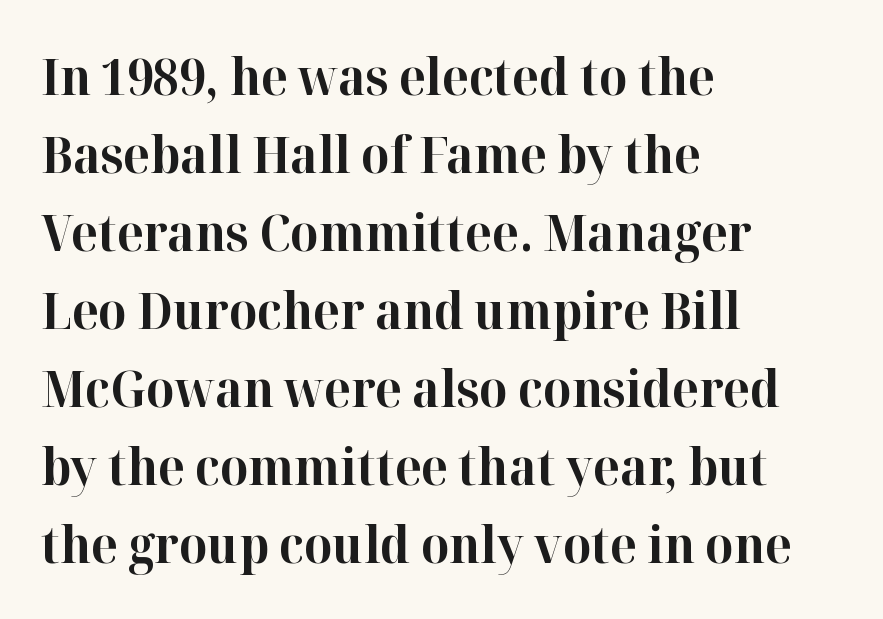
The image shows 50 px bold serif type, upright; set left-aligned, normal line spacing (1.56x), normal letter spacing, not underlined; high stroke contrast and a medium x-height.
